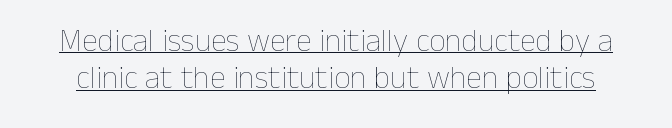
The image shows 32 px thin type, upright; set line spacing 1.16x, normal letter spacing, underlined; low stroke contrast and a medium x-height.
